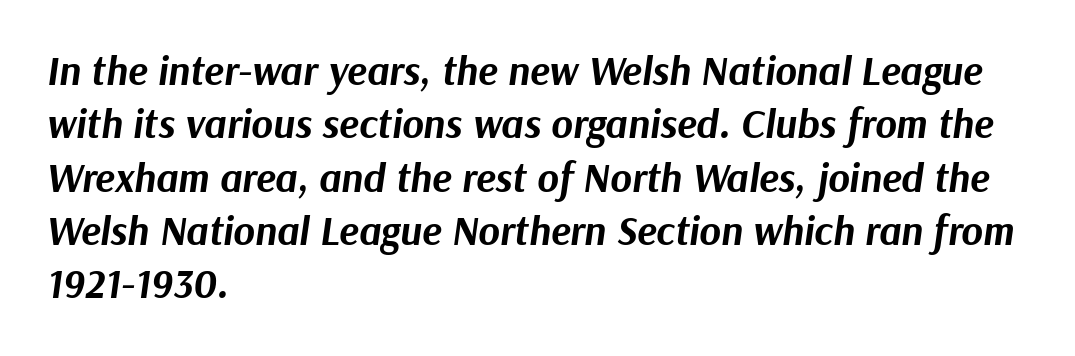
Q: Is the text bold? A: Yes.
Q: Is the text italic (slanted)? A: Yes, it leans right by about 9 degrees.
Q: Is the text underlined? A: No.
Q: How is the paragraph aligned? A: Left-aligned.
Q: Is the spacing between letters normal or unusually wide? A: Normal.
Q: Is the spacing between lines tight, normal or loose? A: Normal.
Q: Width (condensed, normal, or wide)? A: Normal.
Q: Stroke contrast? A: Medium.
Q: x-height? A: Medium.
Q: Monospaced? A: No.
